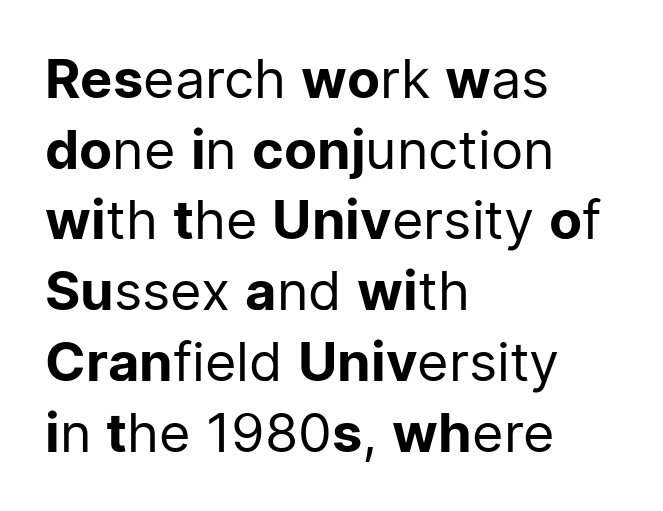
{"serif": "no", "italic": "no", "bold": "no", "weight": "regular", "width": "normal", "stroke_contrast": "low", "x_height": "medium", "monospaced": "no", "underline": "no", "align": "left", "line_spacing": "normal", "line_spacing_ratio": 1.31, "letter_spacing": "normal", "letter_spacing_em": 0.0, "glyph_px": 54}
